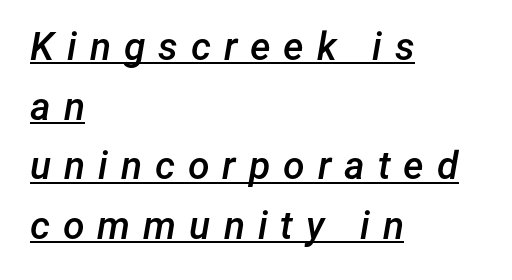
Proportional: the letters do not fall into vertical columns. What's the leading like? Ordinary, nothing unusual. On the weight axis this lands at semibold, roughly 600. Is the type slanted? Yes — the strokes lean at a clear angle. The letters are spread apart with noticeably loose tracking.
